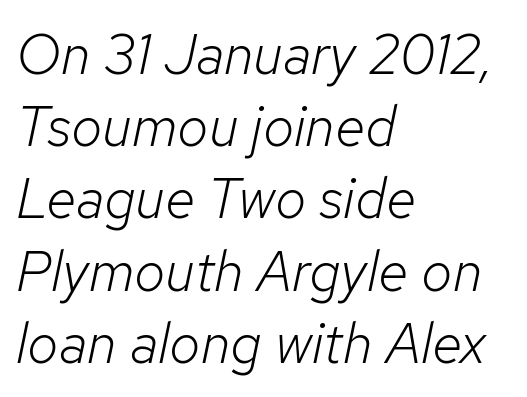
{"italic": "yes", "lean": "right", "slant_degrees": 12, "bold": "no", "weight": "light", "width": "normal", "stroke_contrast": "low", "x_height": "medium", "monospaced": "no", "underline": "no", "align": "left", "line_spacing": "normal", "line_spacing_ratio": 1.29, "letter_spacing": "normal", "letter_spacing_em": 0.0, "glyph_px": 56}
